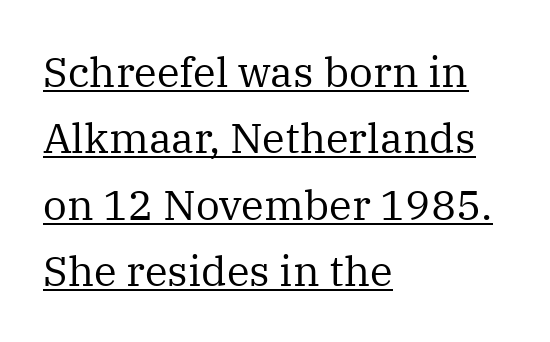
Is there any slant? The stems are plumb. Layout note: lines flush left. These lines are rendered in a variable-pitch font. Reading down the column, the eye jumps a familiar distance to each next line. Stroke terminals: seriffed.
